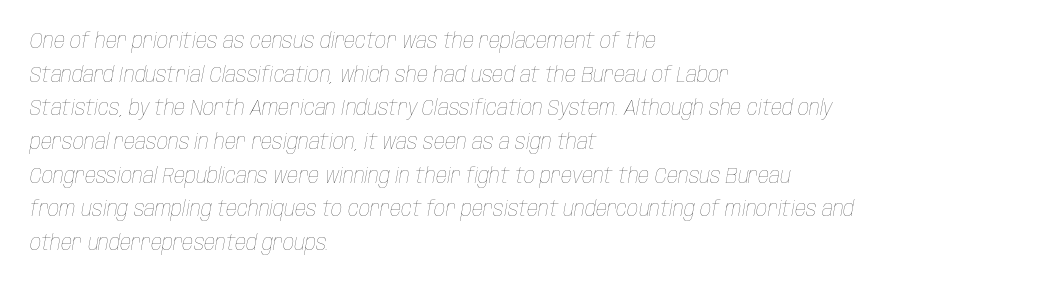
Q: Is the text bold? A: No.
Q: Is the text italic (slanted)? A: Yes, it leans right by about 10 degrees.
Q: Is the text underlined? A: No.
Q: How is the paragraph aligned? A: Left-aligned.
Q: Is the spacing between letters normal or unusually wide? A: Normal.
Q: Is the spacing between lines tight, normal or loose? A: Normal.
